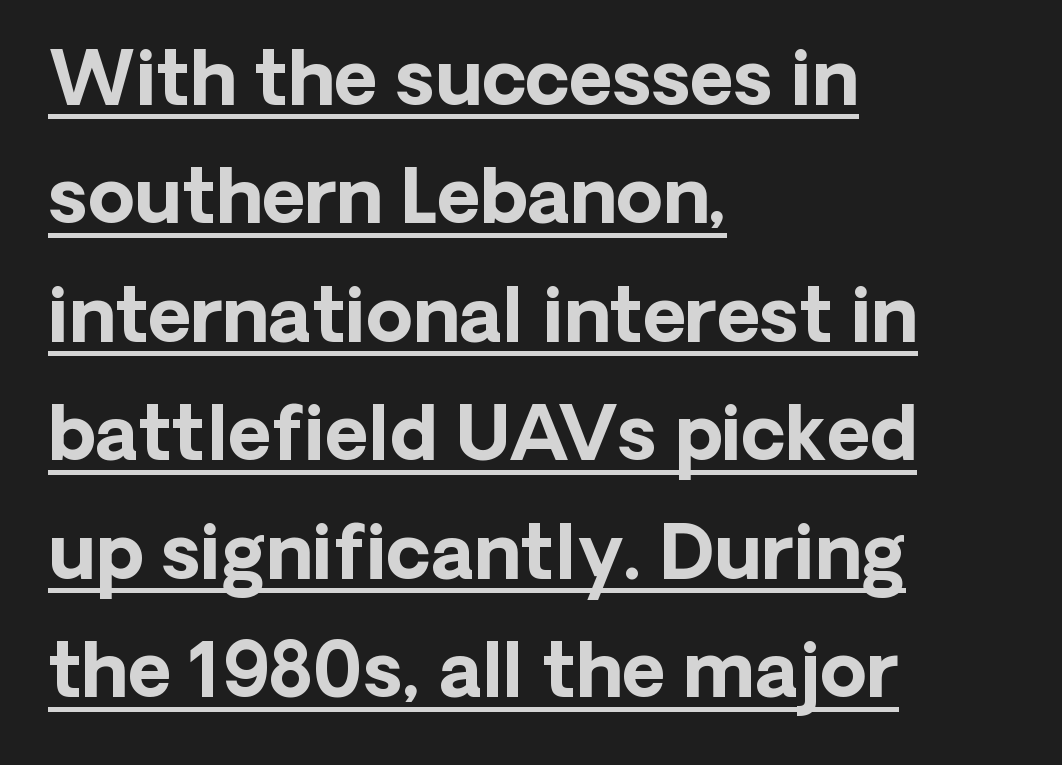
{"serif": "no", "italic": "no", "bold": "yes", "weight": "bold", "width": "normal", "stroke_contrast": "low", "x_height": "medium", "monospaced": "no", "underline": "yes", "align": "left", "line_spacing": "normal", "line_spacing_ratio": 1.58, "letter_spacing": "normal", "letter_spacing_em": 0.0, "glyph_px": 75}
